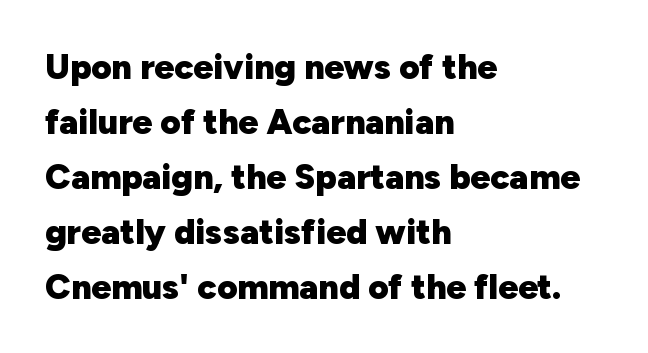
The image shows 35 px heavy sans-serif type, upright; set left-aligned, normal line spacing (1.57x), normal letter spacing, not underlined; low stroke contrast and a medium x-height.
